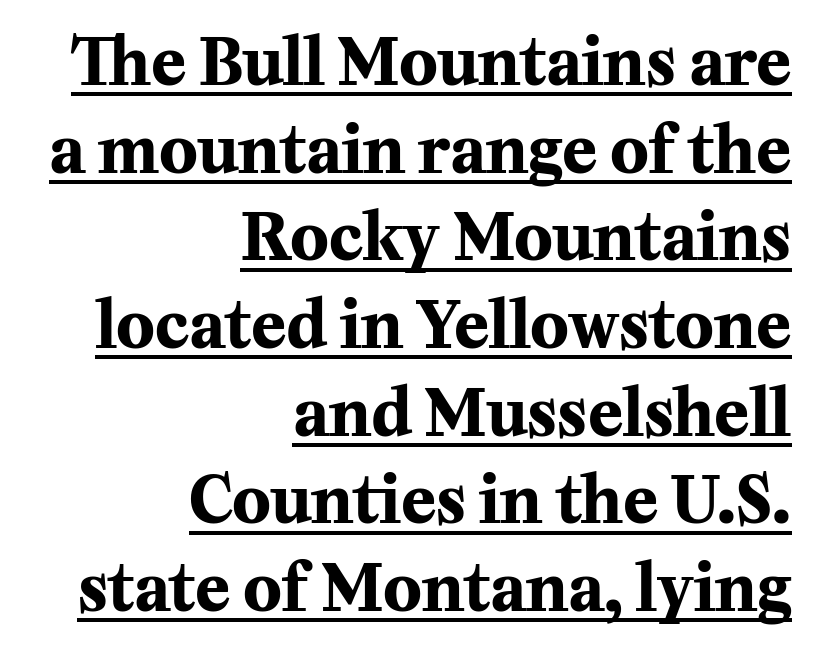
{"serif": "yes", "italic": "no", "bold": "yes", "weight": "bold", "width": "normal", "stroke_contrast": "medium", "x_height": "medium", "monospaced": "no", "underline": "yes", "align": "right", "line_spacing": "normal", "line_spacing_ratio": 1.37, "letter_spacing": "normal", "letter_spacing_em": 0.0, "glyph_px": 64}
